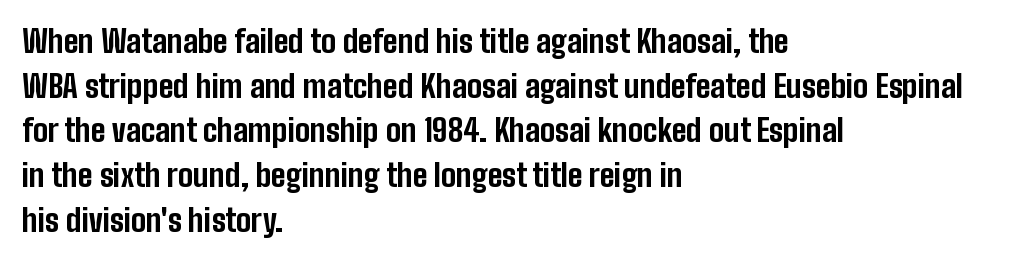
{"serif": "no", "italic": "no", "bold": "yes", "weight": "bold", "width": "condensed", "stroke_contrast": "low", "x_height": "medium", "monospaced": "no", "underline": "no", "align": "left", "line_spacing": "normal", "line_spacing_ratio": 1.44, "letter_spacing": "normal", "letter_spacing_em": 0.0, "glyph_px": 31}
